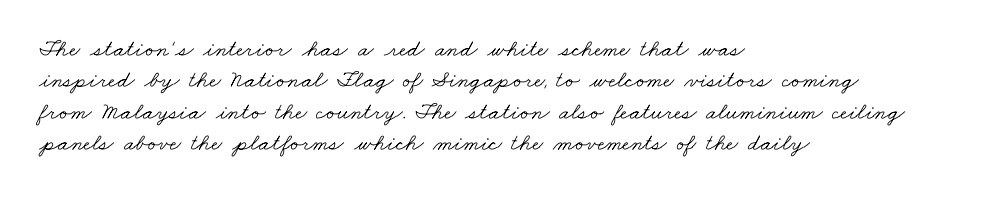
The image shows 24 px text type; set left-aligned, normal line spacing (1.31x), normal letter spacing, not underlined.
